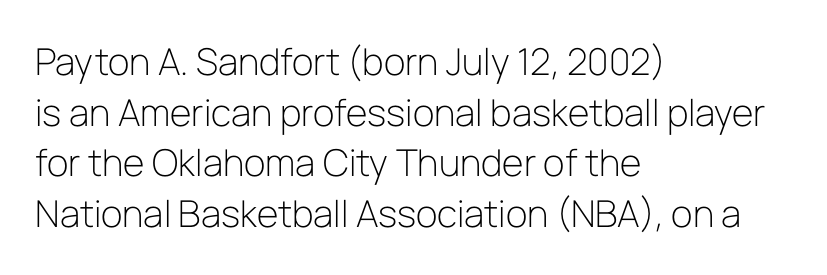
Proportional: the letters do not fall into vertical columns. This is not heavy type; no bold has been used. Descenders hang freely into open space. This sample uses plain, unmodified letter spacing. The typesetter chose a ragged-right arrangement here.
